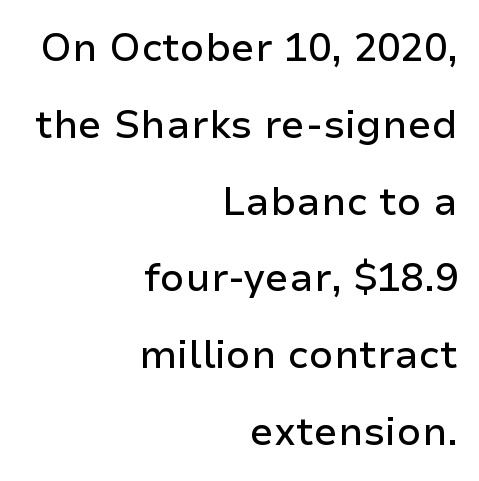
Q: Is the text italic (slanted)? A: No, it is upright.
Q: Is the typeface a serif or a sans-serif typeface? A: Sans-serif.
Q: Is the text underlined? A: No.
Q: How is the paragraph aligned? A: Right-aligned.
Q: Is the spacing between letters normal or unusually wide? A: Normal.
Q: Is the spacing between lines tight, normal or loose? A: Loose.
Q: Width (condensed, normal, or wide)? A: Normal.
Q: Stroke contrast? A: Low.
Q: x-height? A: Medium.
Q: Monospaced? A: No.
